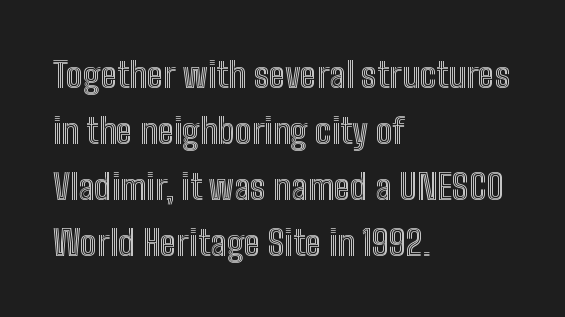
The image shows 35 px condensed type, upright; set left-aligned, normal line spacing (1.6x), normal letter spacing, not underlined; a medium x-height.
